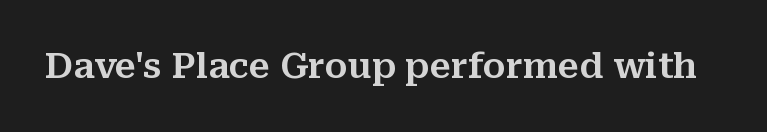
{"serif": "yes", "italic": "no", "width": "normal", "stroke_contrast": "medium", "x_height": "medium", "monospaced": "no", "underline": "no", "letter_spacing": "normal", "letter_spacing_em": 0.0, "glyph_px": 35}
